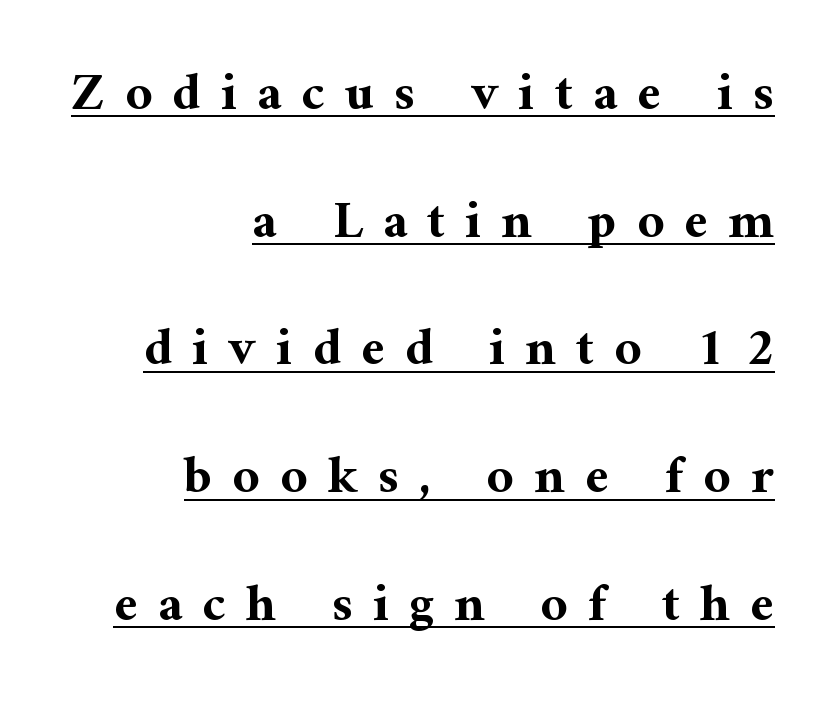
The image shows 53 px bold serif type, upright; set right-aligned, loose line spacing (2.41x), unusually wide letter spacing (+0.38 em), underlined; medium stroke contrast and a medium x-height.
